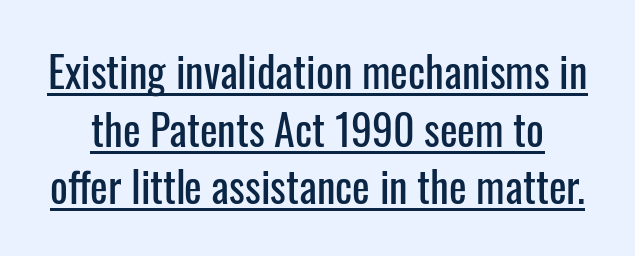
Look at the tracking — it's just the regular setting, nothing added. Leading: standard. Looks like someone drew a line under every word here. This sample has the flowing, uneven cadence of proportional lettering. The letters carry no serifs — their stems end cleanly without finishing strokes.
